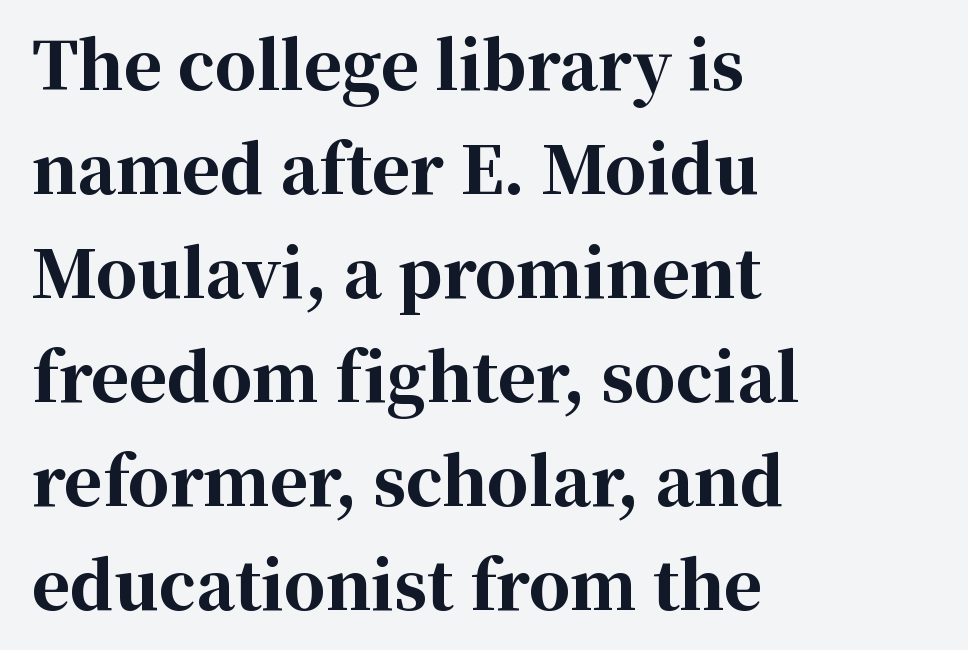
The image shows 65 px bold serif type, upright; set left-aligned, normal line spacing (1.6x), normal letter spacing, not underlined; high stroke contrast and a medium x-height.
